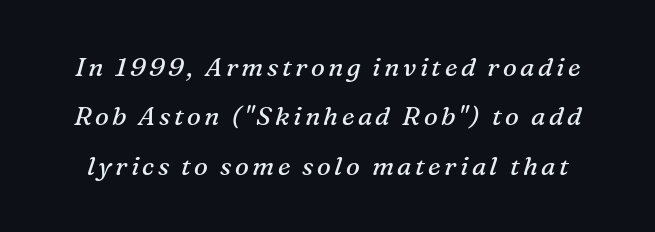
{"italic": "yes", "lean": "right", "slant_degrees": 16, "bold": "no", "underline": "no", "line_spacing": "loose", "line_spacing_ratio": 1.9, "glyph_px": 26}
